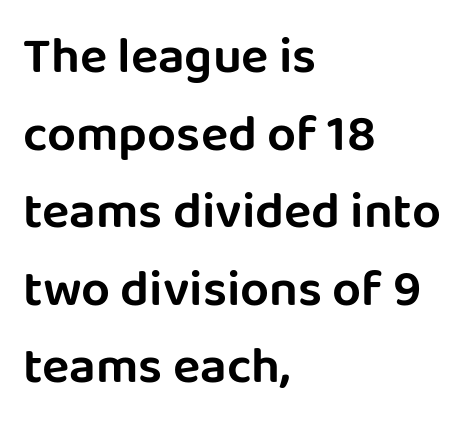
The paragraph shown leans on its left margin. Glance below the letters and you will spot only blank space. These lines were composed using upright roman letters. A typesetter would call this leading conventional body-copy spacing. Spacing verdict: proportional, widths tailored to each character. Short note: letters normally spaced.
